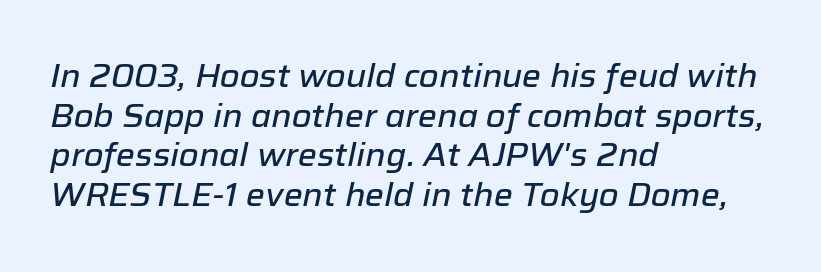
The image shows 32 px text type, italic (leaning right); set left-aligned, line spacing 1.24x, normal letter spacing, not underlined; low stroke contrast and a medium x-height.
